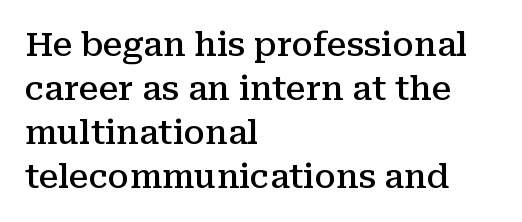
Q: Is the text bold? A: Semi-bold.
Q: Is the text italic (slanted)? A: No, it is upright.
Q: Is the typeface a serif or a sans-serif typeface? A: Serif.
Q: Is the text underlined? A: No.
Q: How is the paragraph aligned? A: Left-aligned.
Q: Is the spacing between letters normal or unusually wide? A: Normal.
Q: Is the spacing between lines tight, normal or loose? A: Normal.
Q: Width (condensed, normal, or wide)? A: Normal.
Q: Stroke contrast? A: Medium.
Q: x-height? A: Medium.
Q: Monospaced? A: No.
